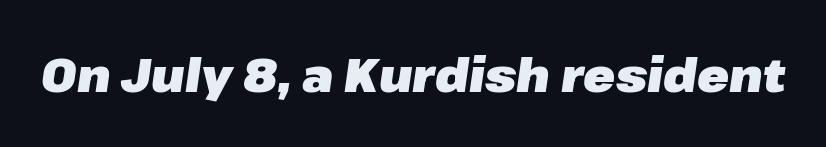
{"italic": "yes", "lean": "right", "slant_degrees": 8, "bold": "yes", "weight": "heavy", "width": "normal", "stroke_contrast": "low", "x_height": "medium", "monospaced": "no", "underline": "no", "letter_spacing": "normal", "letter_spacing_em": 0.0, "glyph_px": 47}
